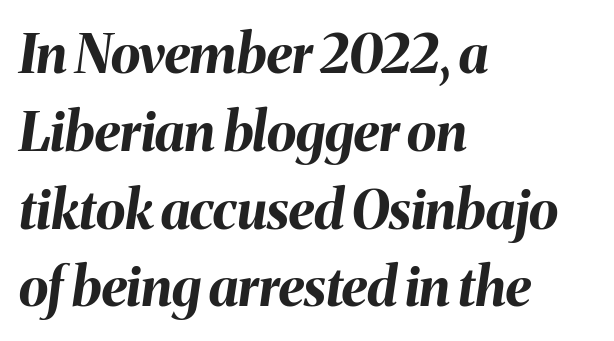
{"italic": "yes", "lean": "right", "slant_degrees": 8, "bold": "yes", "weight": "bold", "width": "normal", "stroke_contrast": "medium", "x_height": "medium", "monospaced": "no", "underline": "no", "align": "left", "line_spacing": "normal", "line_spacing_ratio": 1.44, "letter_spacing": "normal", "letter_spacing_em": 0.0, "glyph_px": 54}
